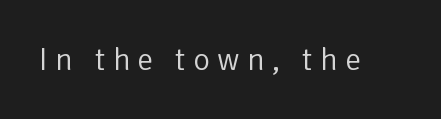
{"serif": "no", "italic": "no", "bold": "no", "weight": "light", "width": "normal", "stroke_contrast": "low", "x_height": "medium", "monospaced": "no", "underline": "no", "letter_spacing": "wide", "letter_spacing_em": 0.23, "glyph_px": 32}
